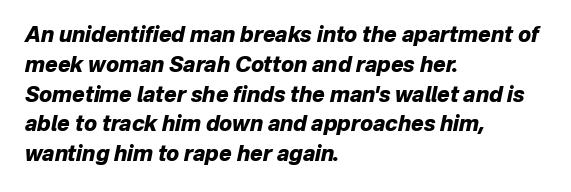
{"italic": "yes", "lean": "right", "slant_degrees": 12, "bold": "yes", "underline": "no", "align": "left", "line_spacing": "normal", "line_spacing_ratio": 1.42, "letter_spacing": "normal", "letter_spacing_em": 0.0, "glyph_px": 21}
